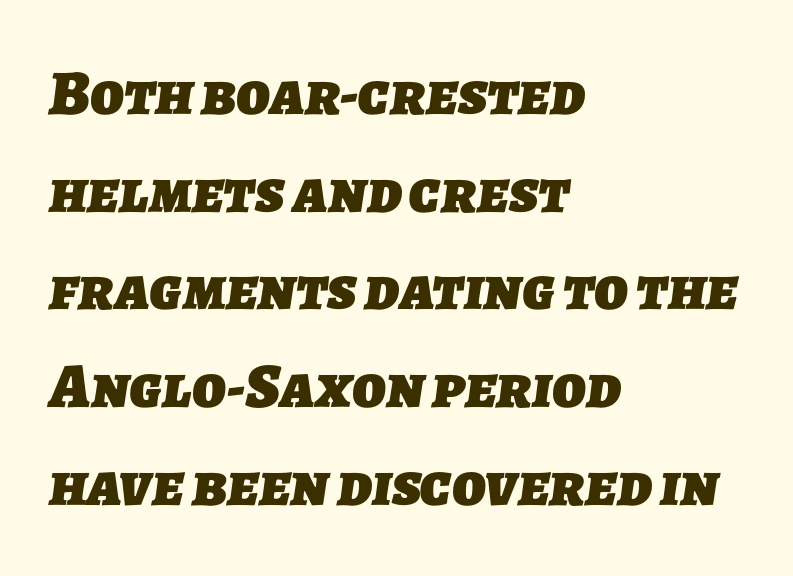
The image shows 63 px heavy sans-serif type; set left-aligned, normal line spacing (1.55x), normal letter spacing, not underlined; low stroke contrast and a medium x-height.
